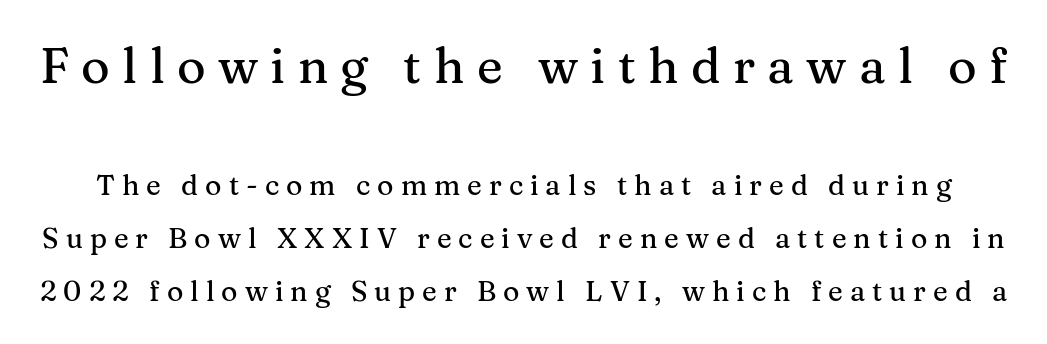
The image shows 49 px serif type, upright; set line spacing 1.89x, unusually wide letter spacing (+0.25 em), not underlined; the first (top) block is 1.75x larger; medium stroke contrast and a medium x-height.
